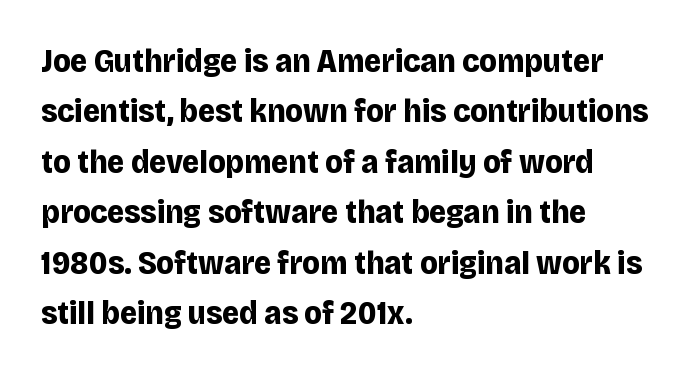
Q: Is the text bold? A: Yes.
Q: Is the text italic (slanted)? A: No, it is upright.
Q: Is the typeface a serif or a sans-serif typeface? A: Sans-serif.
Q: Is the text underlined? A: No.
Q: How is the paragraph aligned? A: Left-aligned.
Q: Is the spacing between letters normal or unusually wide? A: Normal.
Q: Is the spacing between lines tight, normal or loose? A: Normal.
Q: Width (condensed, normal, or wide)? A: Normal.
Q: Stroke contrast? A: Low.
Q: x-height? A: Large.
Q: Monospaced? A: No.
